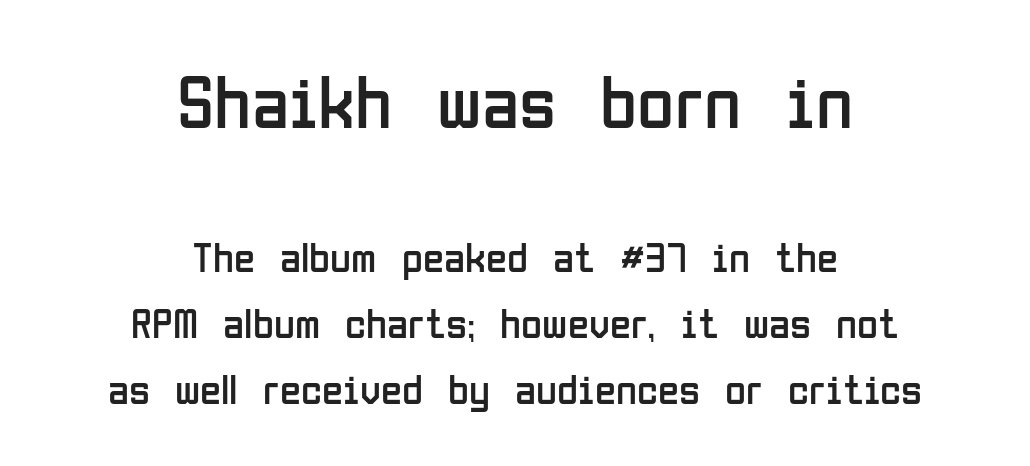
The image shows 76 px regular-weight, condensed sans-serif type, upright; set centered, normal line spacing (1.53x), normal letter spacing, not underlined; the first (top) block is 1.77x larger; low stroke contrast and a medium x-height.
